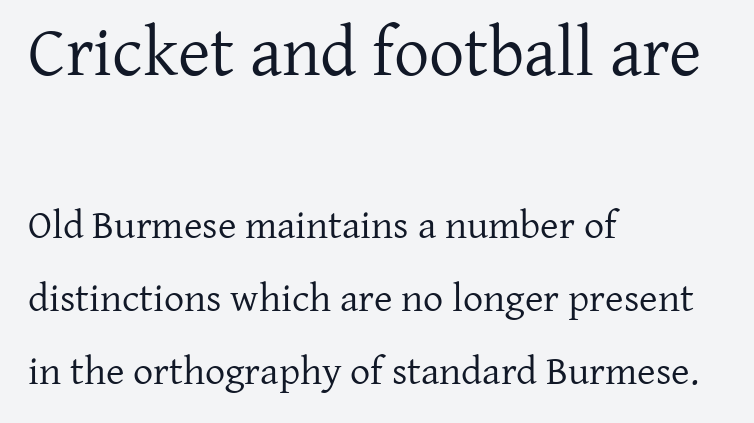
The baseline area is clear. The first block has been scaled up relative to the second. These lines were composed using upright roman letters. Observe the ordinary spacing: letters are neighbours, not strangers.
